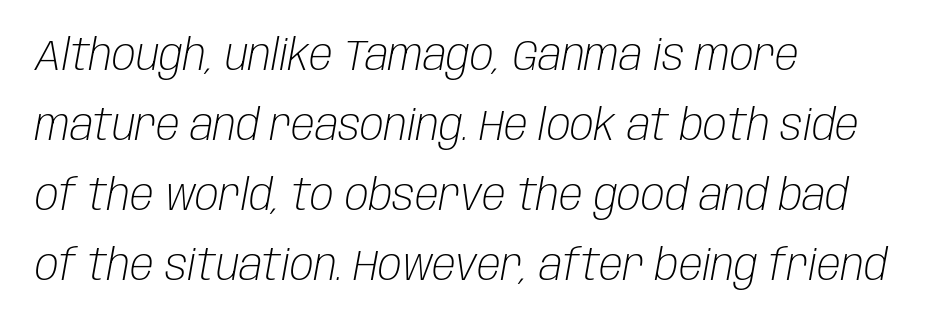
The image shows 44 px light, condensed type, italic (leaning right); set left-aligned, normal line spacing (1.59x), normal letter spacing, not underlined; low stroke contrast and a large x-height.
